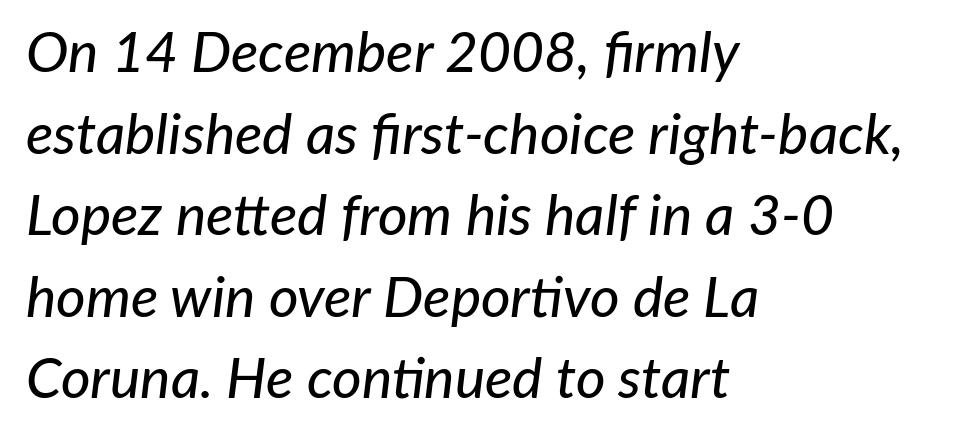
Q: Is the text italic (slanted)? A: Yes, it leans right by about 7 degrees.
Q: Is the text underlined? A: No.
Q: How is the paragraph aligned? A: Left-aligned.
Q: Is the spacing between letters normal or unusually wide? A: Normal.
Q: Is the spacing between lines tight, normal or loose? A: Normal.
Q: Width (condensed, normal, or wide)? A: Normal.
Q: Stroke contrast? A: Low.
Q: x-height? A: Medium.
Q: Monospaced? A: No.
